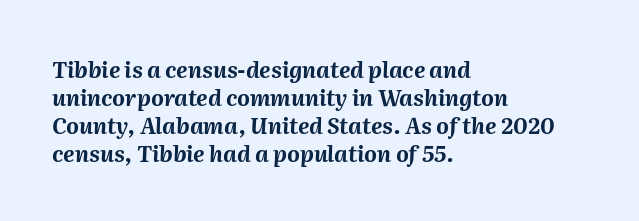
These lines carry a lot of weight — the face is fully bold. Words appear dense and cohesive because spacing is normal. Descenders are the only things crossing below the line. Visually the block forms a straight wall on the left and a jagged coastline on the right.
